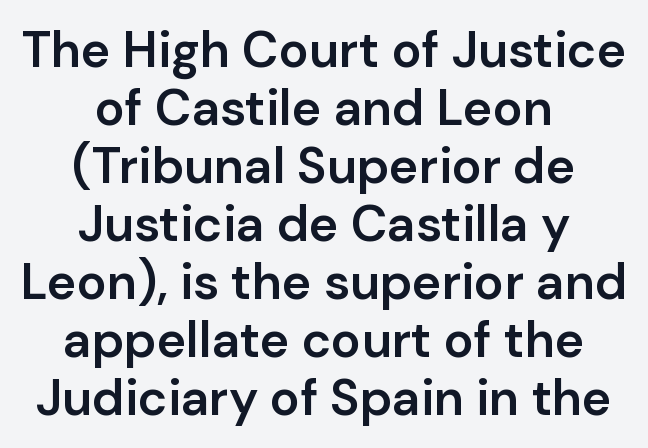
A student would call this center alignment; a typographer would say set centered. Is this a fixed-width face? No — the glyphs have proportional, varying widths. Nobody touched the tracking dial on this one. The words here are not underlined.
